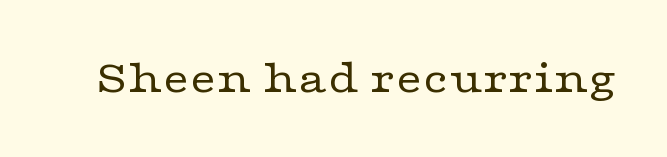
{"serif": "yes", "italic": "no", "bold": "no", "weight": "regular", "width": "wide", "stroke_contrast": "low", "x_height": "medium", "monospaced": "no", "underline": "no", "letter_spacing": "normal", "letter_spacing_em": 0.0, "glyph_px": 47}
